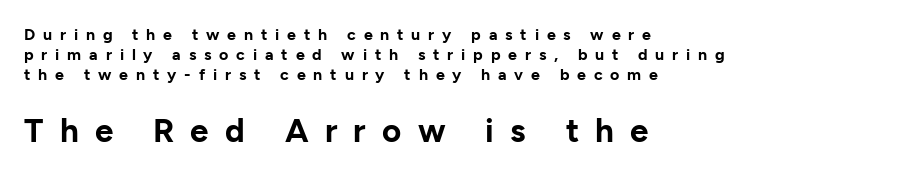
The image shows 33 px bold sans-serif type, upright; set left-aligned, normal line spacing (1.25x), unusually wide letter spacing (+0.49 em), not underlined; the second (bottom) block is 2.06x larger; low stroke contrast and a medium x-height.
